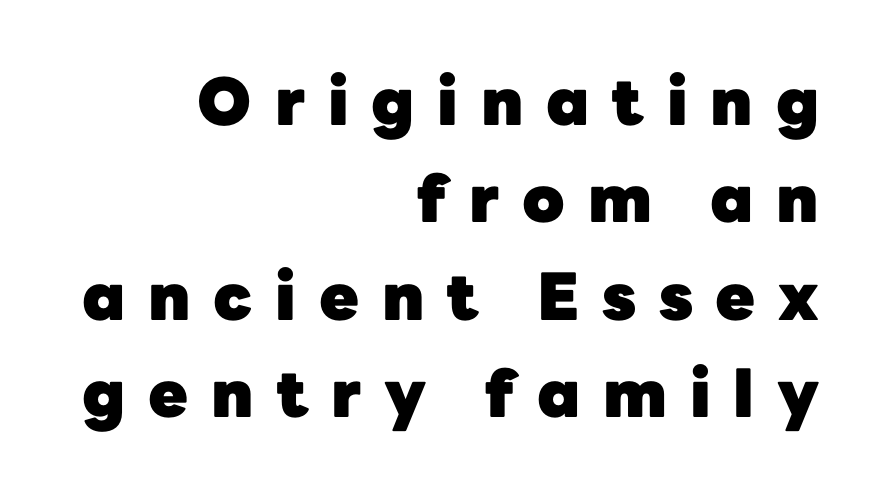
{"serif": "no", "italic": "no", "bold": "yes", "weight": "heavy", "width": "normal", "stroke_contrast": "low", "x_height": "medium", "monospaced": "no", "underline": "no", "align": "right", "line_spacing": "normal", "line_spacing_ratio": 1.5, "letter_spacing": "wide", "letter_spacing_em": 0.35, "glyph_px": 65}
